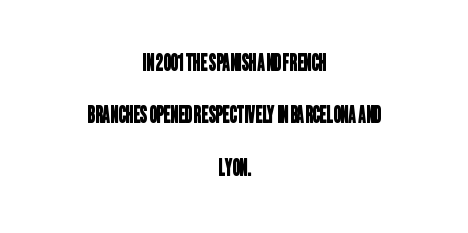
The image shows 23 px text type; set centered, loose line spacing (2.28x), normal letter spacing, not underlined.
